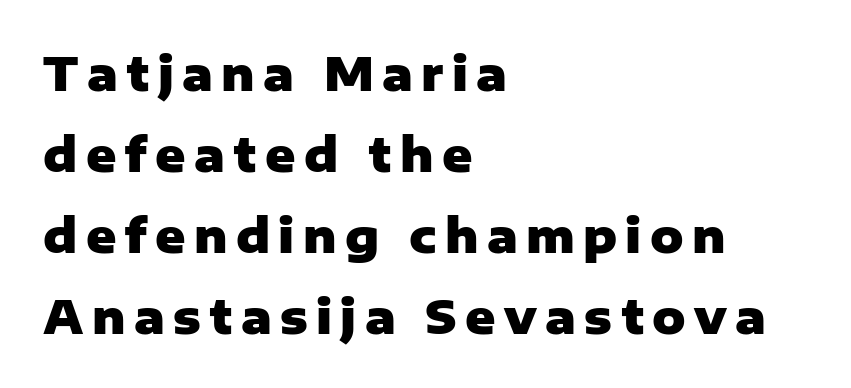
The image shows 46 px heavy sans-serif type, upright; set left-aligned, line spacing 1.76x, not underlined; low stroke contrast and a medium x-height.
